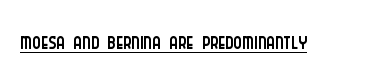
The letterforms sit shoulder to shoulder at normal distance. The face used here appears with an underline applied. Heaviness? Minimal to ordinary, like unemphasized prose. The lettering holds an erect, upright posture throughout.
